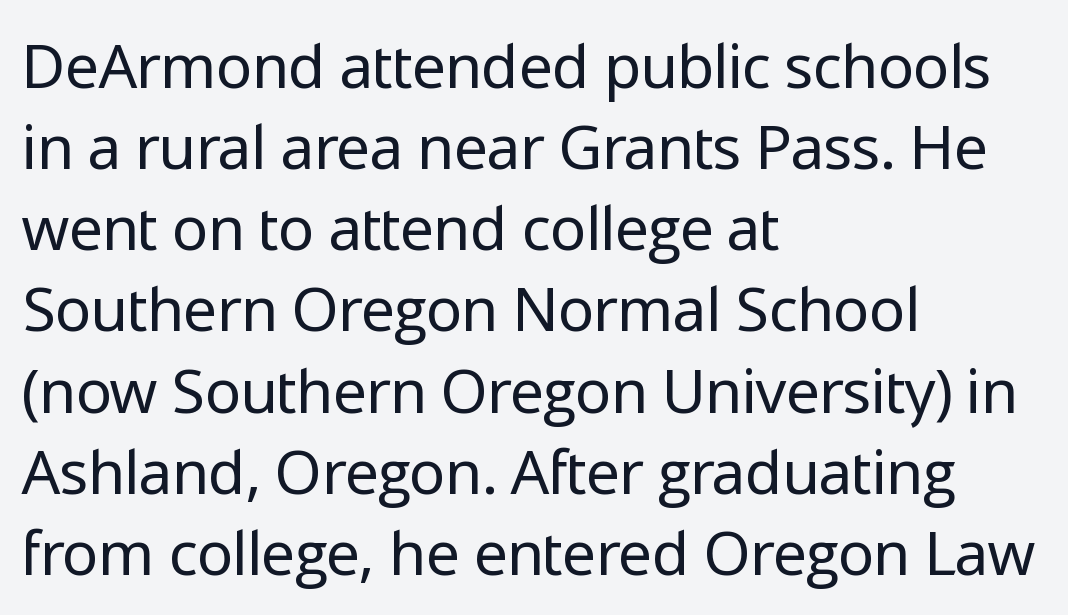
Q: Is the text bold? A: No.
Q: Is the text italic (slanted)? A: No, it is upright.
Q: Is the typeface a serif or a sans-serif typeface? A: Sans-serif.
Q: Is the text underlined? A: No.
Q: How is the paragraph aligned? A: Left-aligned.
Q: Is the spacing between letters normal or unusually wide? A: Normal.
Q: Is the spacing between lines tight, normal or loose? A: Normal.
Q: Width (condensed, normal, or wide)? A: Normal.
Q: Stroke contrast? A: Low.
Q: x-height? A: Medium.
Q: Monospaced? A: No.
